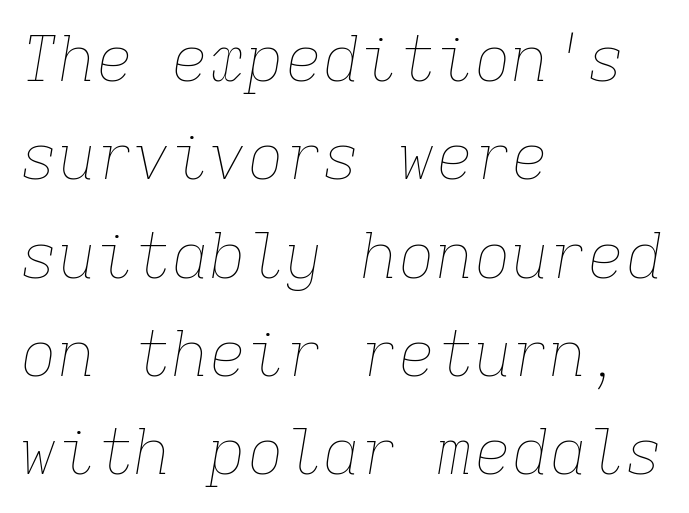
{"italic": "yes", "lean": "right", "slant_degrees": 9, "bold": "no", "weight": "thin", "width": "normal", "stroke_contrast": "low", "x_height": "medium", "monospaced": "yes", "underline": "no", "align": "left", "line_spacing": "normal", "line_spacing_ratio": 1.56, "letter_spacing": "normal", "letter_spacing_em": 0.0, "glyph_px": 63}
